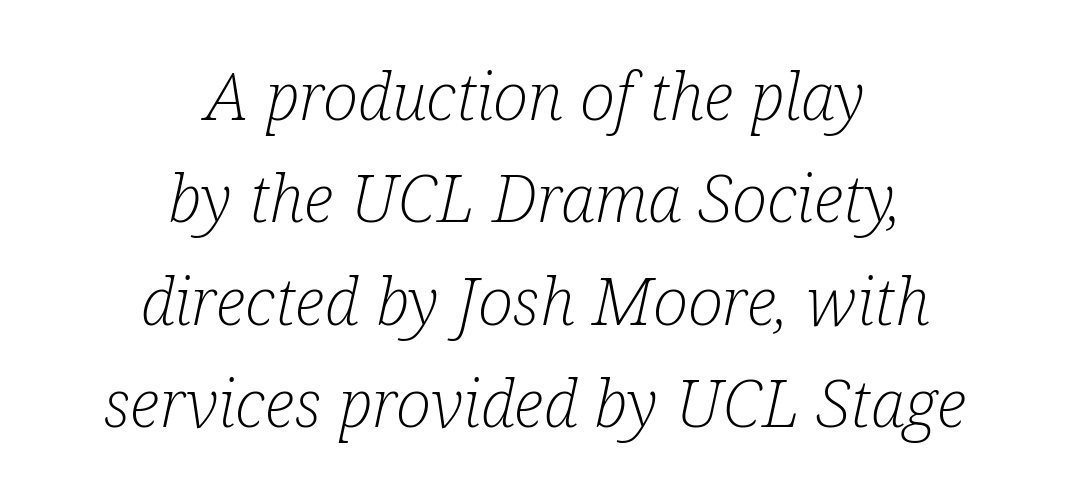
The image shows 66 px light, condensed serif type, italic (leaning right); set centered, normal line spacing (1.55x), normal letter spacing, not underlined; low stroke contrast and a medium x-height.
